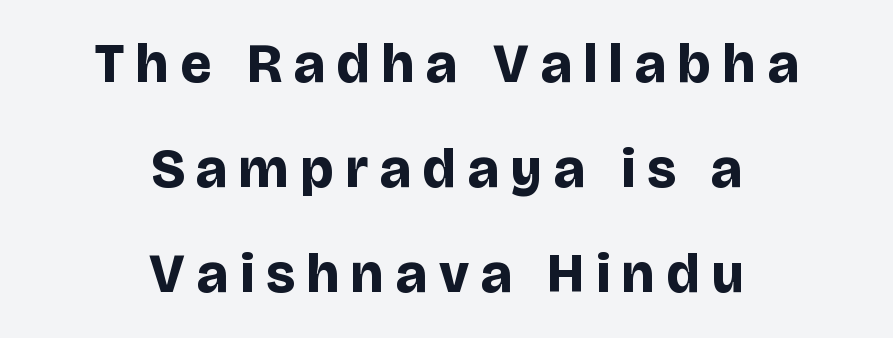
The image shows 55 px bold sans-serif type, upright; set centered, loose line spacing (1.91x), unusually wide letter spacing (+0.22 em), not underlined; low stroke contrast and a large x-height.
